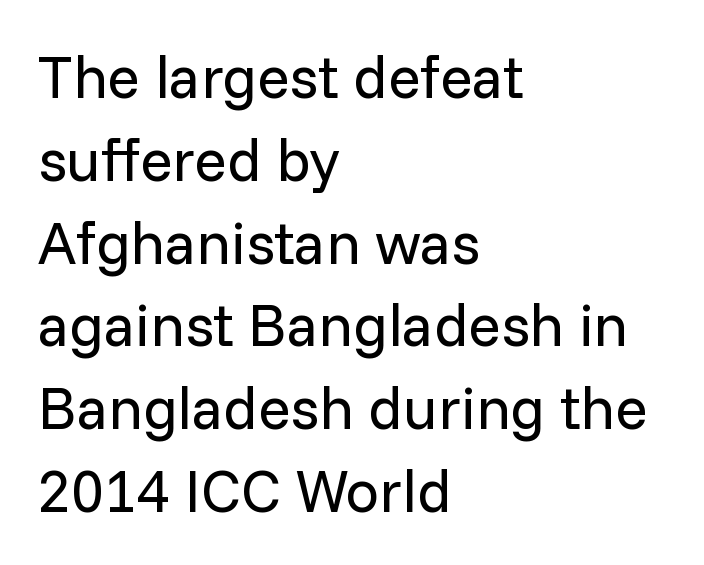
{"serif": "no", "italic": "no", "bold": "no", "weight": "regular", "width": "normal", "stroke_contrast": "low", "x_height": "medium", "monospaced": "no", "underline": "no", "align": "left", "line_spacing": "normal", "line_spacing_ratio": 1.38, "letter_spacing": "normal", "letter_spacing_em": 0.0, "glyph_px": 60}
